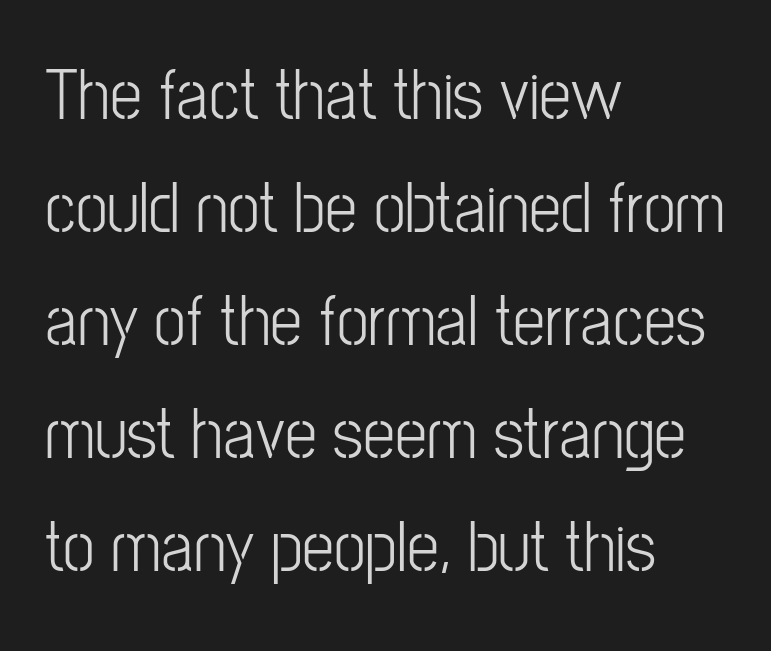
{"serif": "no", "italic": "no", "bold": "no", "weight": "light", "width": "condensed", "stroke_contrast": "low", "x_height": "medium", "monospaced": "no", "underline": "no", "align": "left", "line_spacing": "normal", "line_spacing_ratio": 1.57, "letter_spacing": "normal", "letter_spacing_em": 0.0, "glyph_px": 72}
